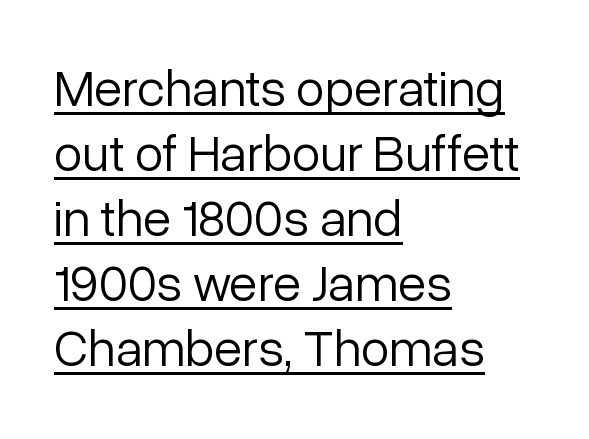
{"serif": "no", "italic": "no", "bold": "no", "weight": "light", "width": "normal", "stroke_contrast": "low", "x_height": "medium", "monospaced": "no", "underline": "yes", "align": "left", "line_spacing": "normal", "line_spacing_ratio": 1.25, "letter_spacing": "normal", "letter_spacing_em": 0.0, "glyph_px": 52}
